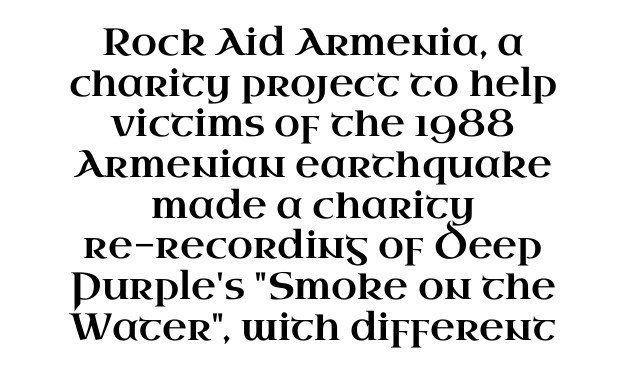
{"serif": "yes", "italic": "no", "width": "wide", "stroke_contrast": "high", "x_height": "small", "monospaced": "no", "underline": "no", "align": "center", "line_spacing": "tight", "line_spacing_ratio": 1.07, "letter_spacing": "normal", "letter_spacing_em": 0.0, "glyph_px": 38}
